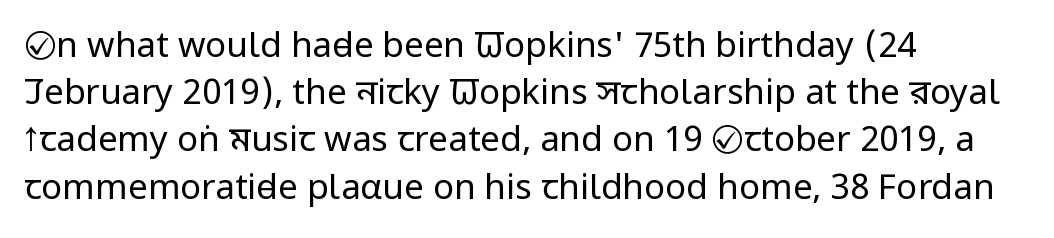
Q: Is the text bold? A: No.
Q: Is the text italic (slanted)? A: No, it is upright.
Q: Is the typeface a serif or a sans-serif typeface? A: Sans-serif.
Q: Is the text underlined? A: No.
Q: How is the paragraph aligned? A: Left-aligned.
Q: Is the spacing between letters normal or unusually wide? A: Normal.
Q: Is the spacing between lines tight, normal or loose? A: Normal.
Q: Width (condensed, normal, or wide)? A: Condensed.
Q: Stroke contrast? A: Low.
Q: x-height? A: Large.
Q: Monospaced? A: No.
